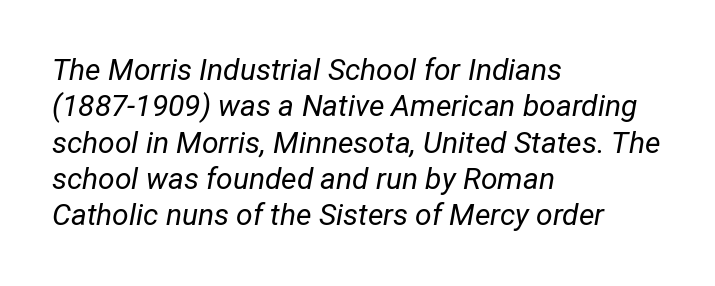
Q: Is the text bold? A: No.
Q: Is the text italic (slanted)? A: Yes, it leans right by about 12 degrees.
Q: Is the text underlined? A: No.
Q: How is the paragraph aligned? A: Left-aligned.
Q: Is the spacing between letters normal or unusually wide? A: Normal.
Q: Width (condensed, normal, or wide)? A: Condensed.
Q: Stroke contrast? A: Low.
Q: x-height? A: Medium.
Q: Monospaced? A: No.
